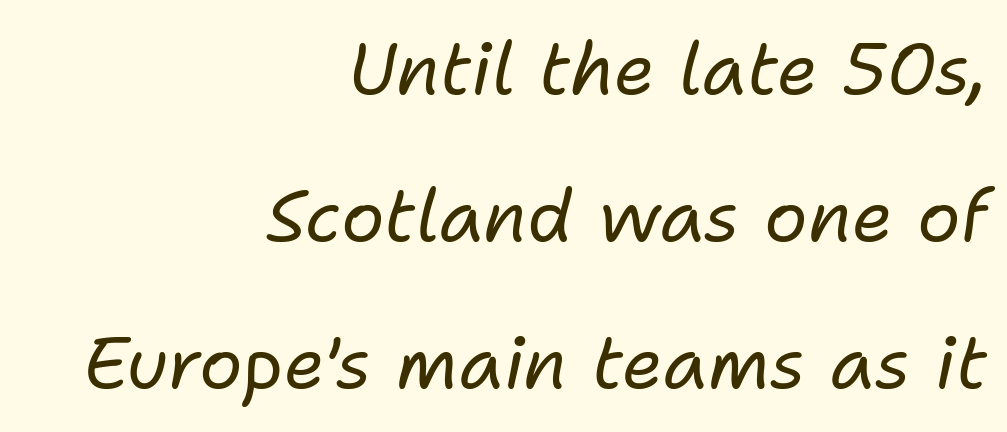
The image shows 72 px regular-weight type, italic (leaning right); set right-aligned, loose line spacing (2.04x), normal letter spacing, not underlined; low stroke contrast and a medium x-height.
